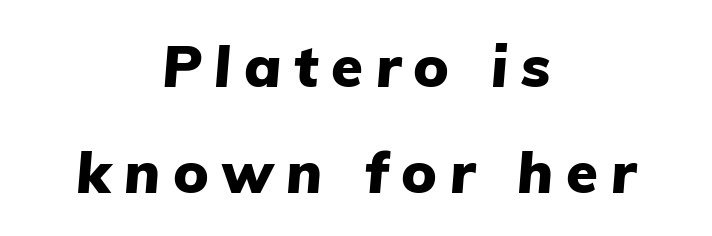
The image shows 58 px heavy type, italic (leaning right); set centered, line spacing 1.82x, unusually wide letter spacing (+0.22 em), not underlined; low stroke contrast and a medium x-height.
